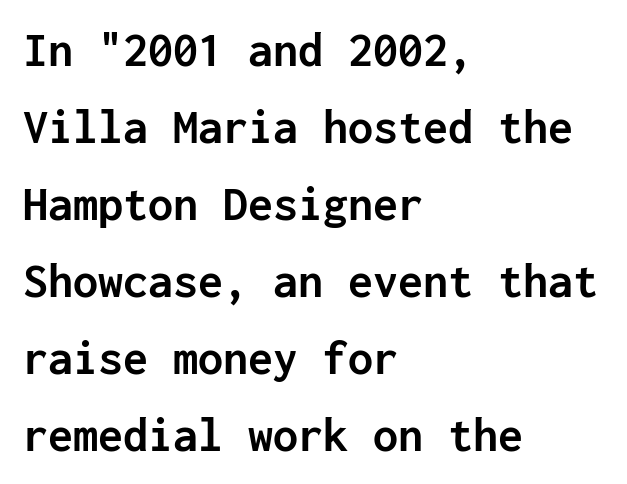
The rendering anchors every line to the left-hand side. The face used here is rendered with its standard letterfit. Normally led — the rows are evenly, conventionally spaced. The axis of the letterforms is exactly vertical. Unmarked baselines from the first word to the last.
